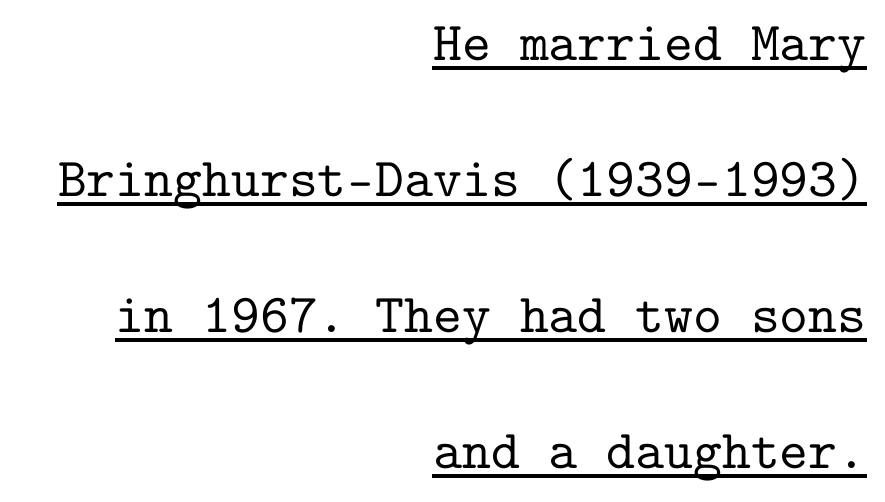
Letter spacing: default. You can tell from the footed stems that serif type was used. Interline gaps are noticeably wide in this sample. Short and long lines alike share a common ending point at right. The specimen reads as upright at a glance. Here the designer chose a console-style face with uniform glyph widths.
